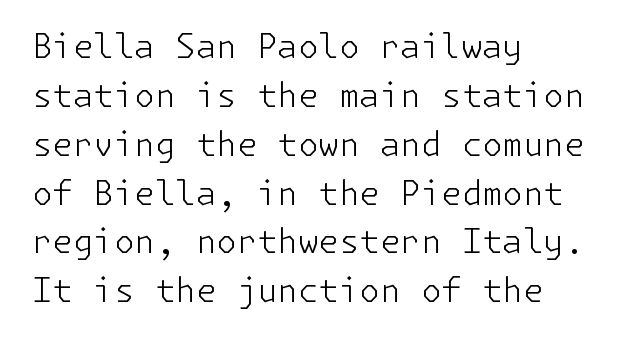
The image shows 33 px light sans-serif type, upright; set left-aligned, normal line spacing (1.48x), normal letter spacing, not underlined; low stroke contrast and a medium x-height.
